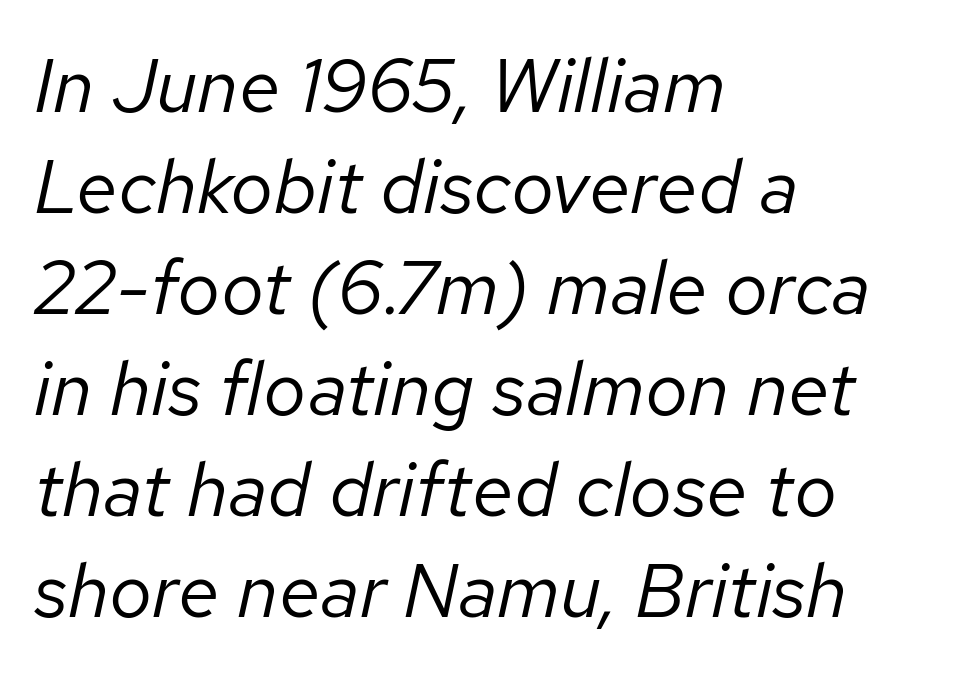
Q: Is the text bold? A: No.
Q: Is the text italic (slanted)? A: Yes, it leans right by about 12 degrees.
Q: Is the text underlined? A: No.
Q: How is the paragraph aligned? A: Left-aligned.
Q: Is the spacing between letters normal or unusually wide? A: Normal.
Q: Is the spacing between lines tight, normal or loose? A: Normal.
Q: Width (condensed, normal, or wide)? A: Normal.
Q: Stroke contrast? A: Low.
Q: x-height? A: Medium.
Q: Monospaced? A: No.
